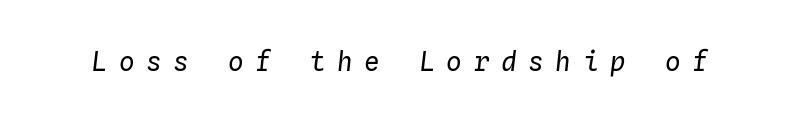
Q: Is the text bold? A: No.
Q: Is the text italic (slanted)? A: Yes, it leans right by about 4 degrees.
Q: Is the text underlined? A: No.
Q: Is the spacing between letters normal or unusually wide? A: Unusually wide.
